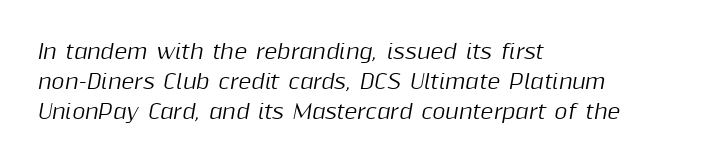
Q: Is the text italic (slanted)? A: Yes, it leans right by about 10 degrees.
Q: Is the text underlined? A: No.
Q: How is the paragraph aligned? A: Left-aligned.
Q: Is the spacing between letters normal or unusually wide? A: Normal.
Q: Is the spacing between lines tight, normal or loose? A: Normal.
